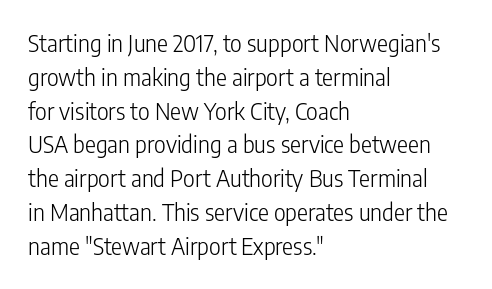
Just letters on the line, the space beneath them empty. Evenly set lines give the paragraph a standard silhouette. Heft: none added — not bold. Notice how the passage keeps a crisp vertical edge on the left only. No extra tracking has been applied to these lines. A roman cut, with each character standing at attention.
